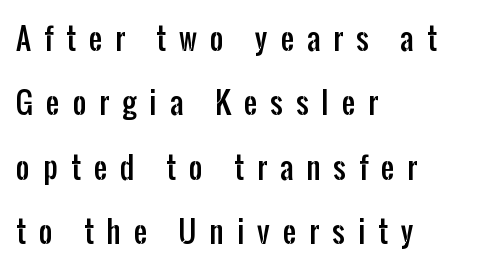
Q: Is the text italic (slanted)? A: No, it is upright.
Q: Is the typeface a serif or a sans-serif typeface? A: Sans-serif.
Q: Is the text underlined? A: No.
Q: How is the paragraph aligned? A: Left-aligned.
Q: Is the spacing between letters normal or unusually wide? A: Unusually wide.
Q: Is the spacing between lines tight, normal or loose? A: Loose.
Q: Width (condensed, normal, or wide)? A: Condensed.
Q: Stroke contrast? A: Low.
Q: x-height? A: Medium.
Q: Monospaced? A: No.
